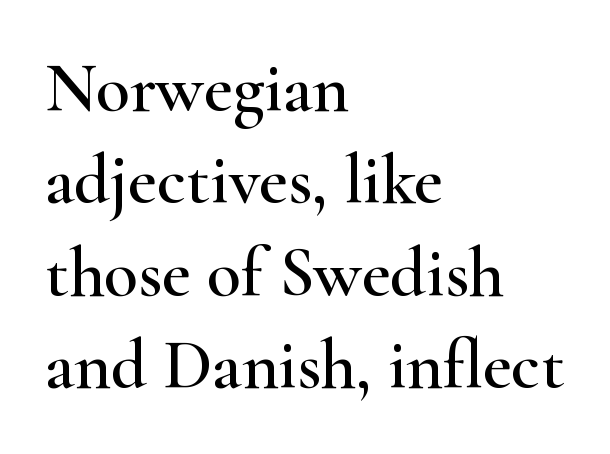
The image shows 70 px wide serif type, upright; set left-aligned, normal line spacing (1.32x), normal letter spacing, not underlined; high stroke contrast and a small x-height.
